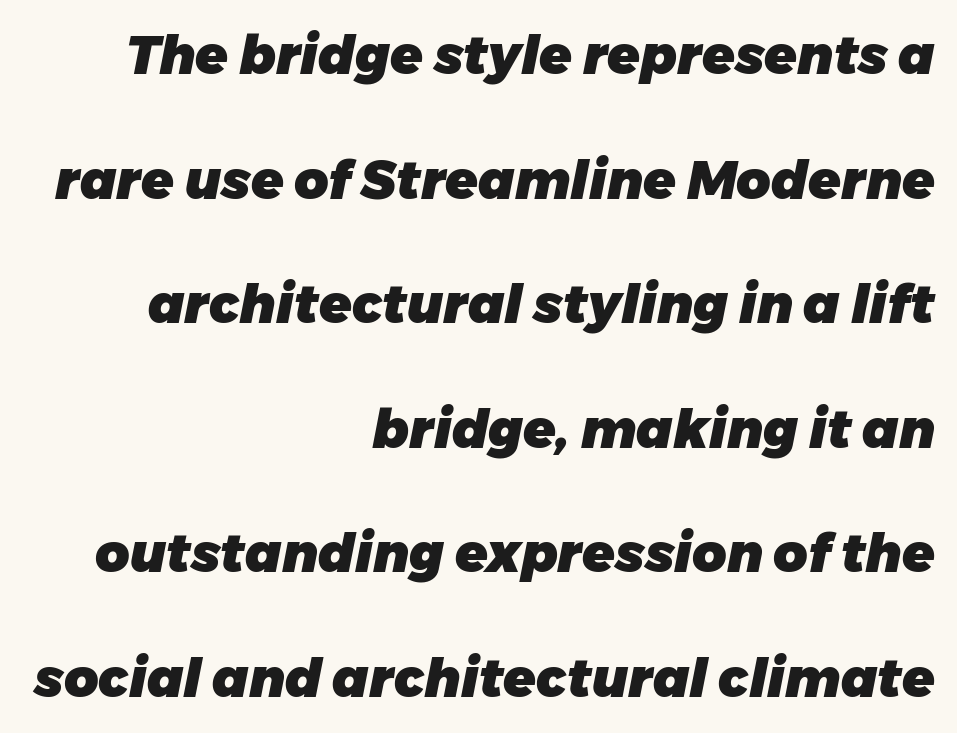
{"italic": "yes", "lean": "right", "slant_degrees": 11, "bold": "yes", "weight": "heavy", "width": "normal", "stroke_contrast": "low", "x_height": "medium", "monospaced": "no", "underline": "no", "align": "right", "line_spacing": "loose", "line_spacing_ratio": 2.35, "letter_spacing": "normal", "letter_spacing_em": 0.0, "glyph_px": 53}
